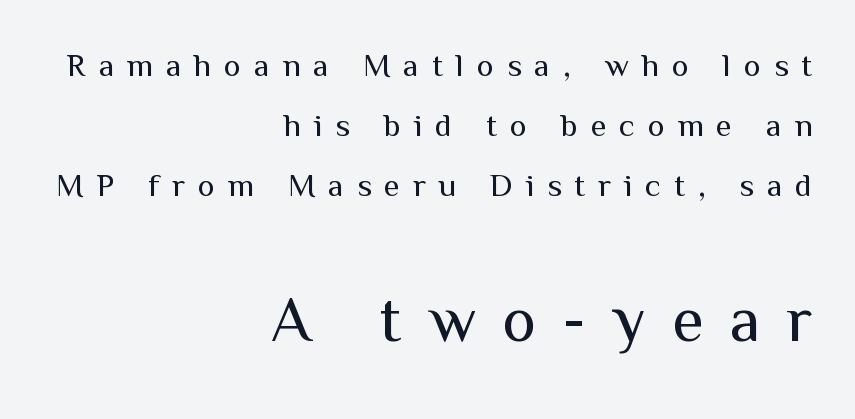
Of the two passages, the one underneath uses the larger point size. The typesetter chose a ragged-left arrangement here. Each stroke keeps to a modest, everyday thickness or less. Grotesque or geometric, the face here clearly has no serifs. Do the characters align in a grid? No, the font is proportional. You could only call the tracking loose — the letters float apart.
